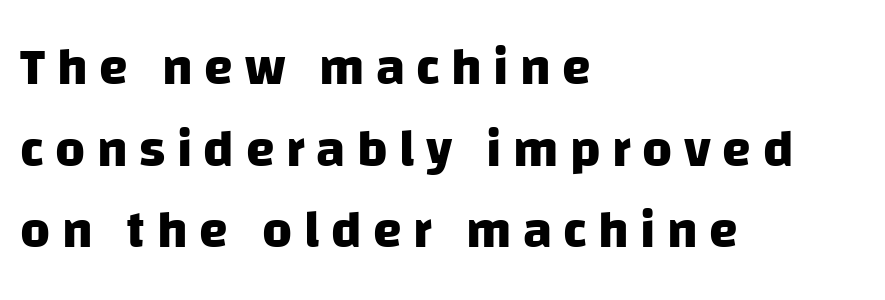
Q: Is the text bold? A: Yes.
Q: Is the typeface a serif or a sans-serif typeface? A: Sans-serif.
Q: Is the text underlined? A: No.
Q: How is the paragraph aligned? A: Left-aligned.
Q: Is the spacing between letters normal or unusually wide? A: Unusually wide.
Q: Is the spacing between lines tight, normal or loose? A: Normal.
Q: Width (condensed, normal, or wide)? A: Normal.
Q: Stroke contrast? A: Low.
Q: x-height? A: Large.
Q: Monospaced? A: No.
